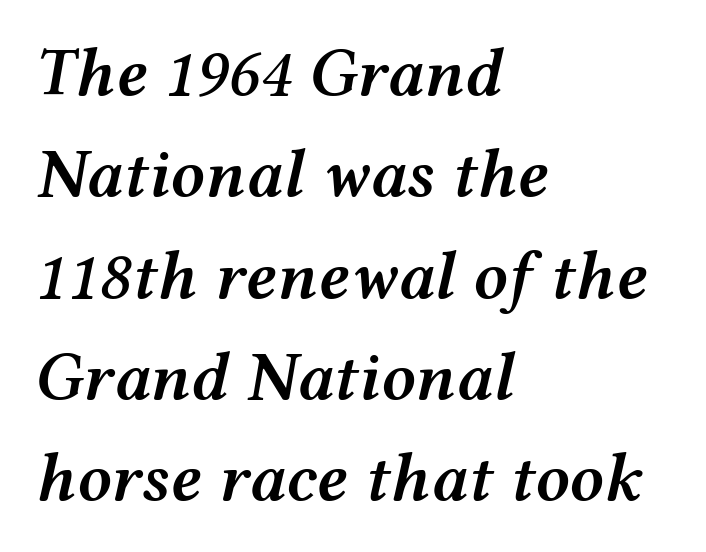
{"italic": "yes", "lean": "right", "slant_degrees": 12, "bold": "semi", "weight": "semibold", "width": "wide", "stroke_contrast": "medium", "x_height": "medium", "monospaced": "no", "underline": "no", "align": "left", "line_spacing": "normal", "line_spacing_ratio": 1.49, "letter_spacing": "normal", "letter_spacing_em": 0.0, "glyph_px": 68}
